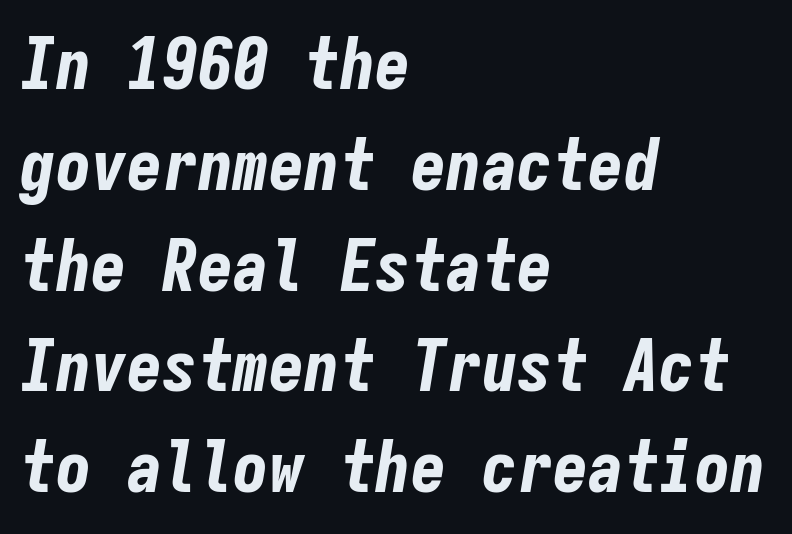
Q: Is the text bold? A: Yes.
Q: Is the text italic (slanted)? A: Yes, it leans right by about 9 degrees.
Q: Is the text underlined? A: No.
Q: How is the paragraph aligned? A: Left-aligned.
Q: Is the spacing between letters normal or unusually wide? A: Normal.
Q: Is the spacing between lines tight, normal or loose? A: Normal.
Q: Width (condensed, normal, or wide)? A: Condensed.
Q: Stroke contrast? A: Low.
Q: x-height? A: Medium.
Q: Monospaced? A: Yes.
